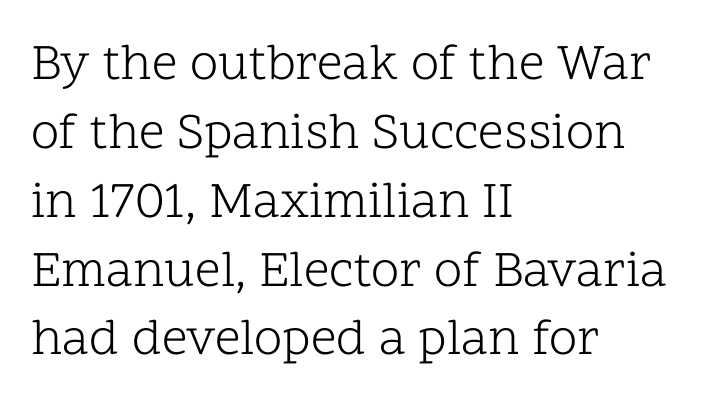
Character widths vary here, with narrow letters taking less room than wide ones. No heavy texture on the line: the type isn't bold. The gap between lines stays unmarked. This is the regular roman posture of the typeface. The vertical gap from one line to the next is medium.
